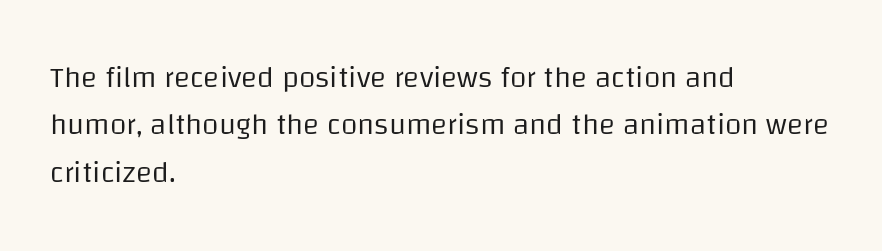
Q: Is the text bold? A: No.
Q: Is the text italic (slanted)? A: No, it is upright.
Q: Is the typeface a serif or a sans-serif typeface? A: Sans-serif.
Q: Is the text underlined? A: No.
Q: How is the paragraph aligned? A: Left-aligned.
Q: Is the spacing between letters normal or unusually wide? A: Normal.
Q: Is the spacing between lines tight, normal or loose? A: Normal.
Q: Width (condensed, normal, or wide)? A: Normal.
Q: Stroke contrast? A: Low.
Q: x-height? A: Large.
Q: Monospaced? A: No.
